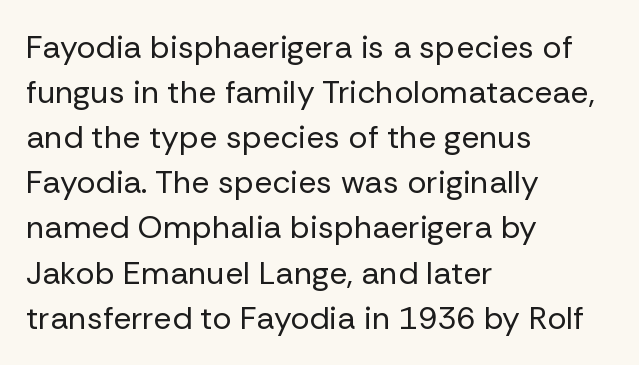
{"serif": "no", "italic": "no", "bold": "no", "weight": "regular", "width": "normal", "stroke_contrast": "low", "x_height": "medium", "monospaced": "no", "underline": "no", "align": "left", "line_spacing": "normal", "line_spacing_ratio": 1.41, "letter_spacing": "normal", "letter_spacing_em": 0.0, "glyph_px": 32}
